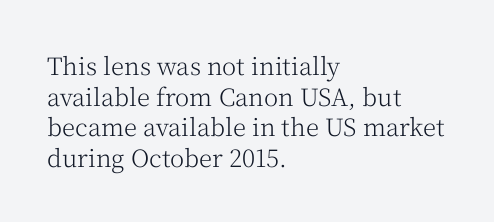
{"italic": "no", "bold": "no", "underline": "no", "align": "left", "line_spacing": "normal", "line_spacing_ratio": 1.28, "letter_spacing": "normal", "letter_spacing_em": 0.0, "glyph_px": 24}
